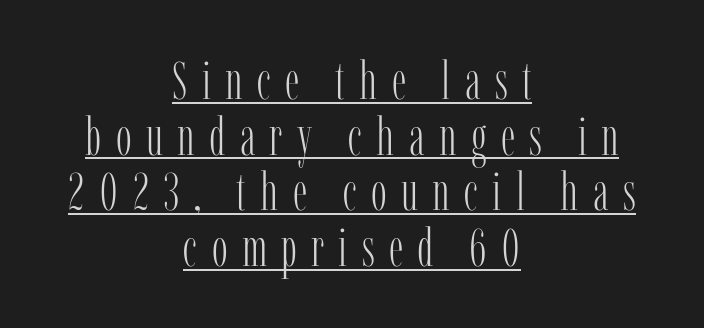
The image shows 53 px light, condensed serif type, upright; set centered, tight line spacing (1.05x), unusually wide letter spacing (+0.27 em), underlined; low stroke contrast and a medium x-height.
